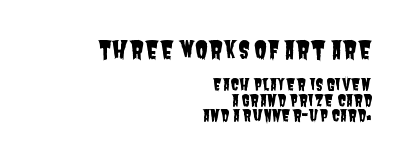
The designer dialed line spacing down below the default. The strip under each line holds only bare page. The line texture is even and compact thanks to regular tracking. Caption: upper text group enlarged, lower text group reduced. Each line ends at the same right margin while the left side varies.
